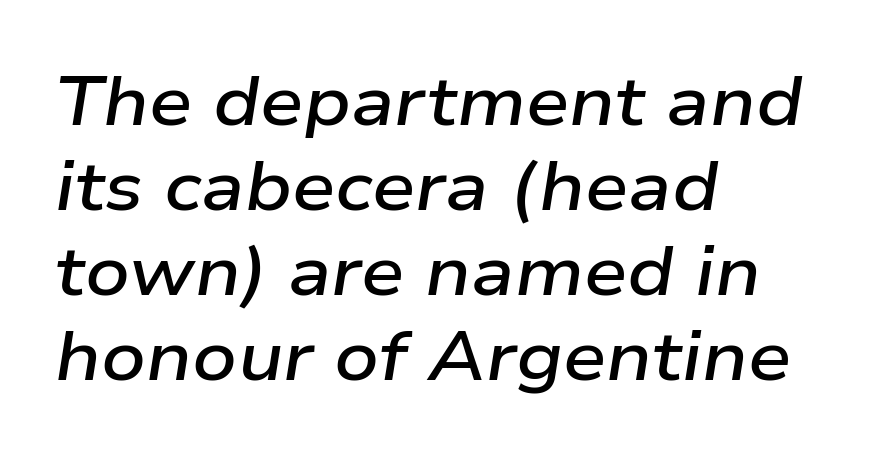
In terms of posture, this sample is oblique. Weight: semibold (demi). No word sits above an underline. These lines are rendered in a variable-pitch font. Does the copy run flush right? No — it runs flush left. The rendering keeps characters at their native spacing.
